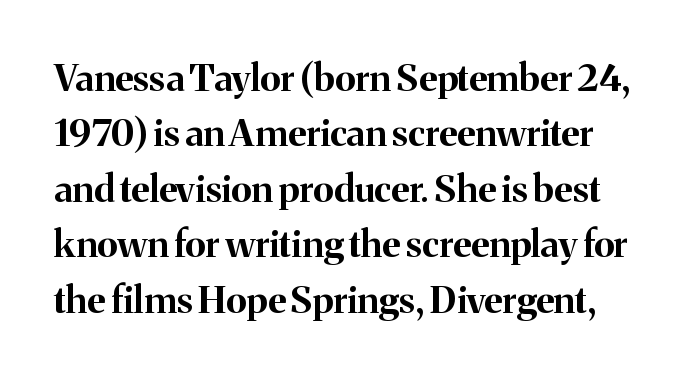
Each letter keeps its own natural width here, so spacing adapts to shape. Has an underline been added? It has not. Successive baselines arrive at the customary interval. A typesetter would call this zero additional tracking. The strokes are fattened all the way to bold.
